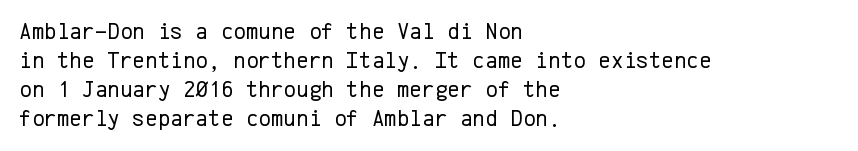
Q: Is the text bold? A: No.
Q: Is the text italic (slanted)? A: No, it is upright.
Q: Is the text underlined? A: No.
Q: How is the paragraph aligned? A: Left-aligned.
Q: Is the spacing between letters normal or unusually wide? A: Normal.
